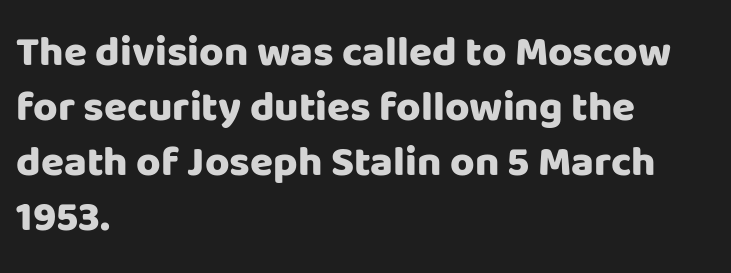
The image shows 42 px heavy sans-serif type, upright; set left-aligned, normal line spacing (1.31x), normal letter spacing, not underlined; low stroke contrast and a large x-height.
